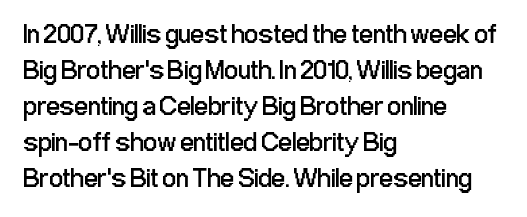
{"italic": "no", "bold": "no", "underline": "no", "align": "left", "line_spacing": "normal", "line_spacing_ratio": 1.33, "letter_spacing": "normal", "letter_spacing_em": 0.0, "glyph_px": 27}
